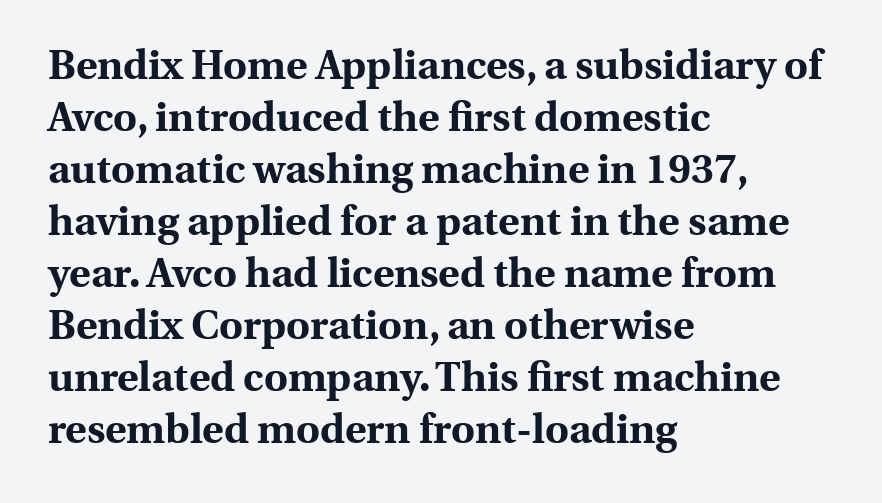
{"serif": "yes", "italic": "no", "bold": "yes", "weight": "bold", "width": "normal", "x_height": "medium", "monospaced": "no", "underline": "no", "align": "left", "line_spacing": "normal", "line_spacing_ratio": 1.27, "letter_spacing": "normal", "letter_spacing_em": 0.0, "glyph_px": 41}
